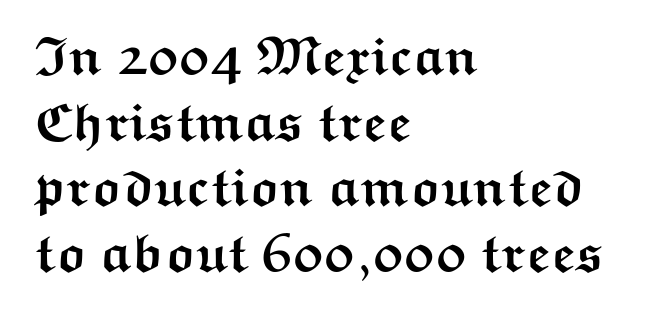
The image shows 53 px semibold, wide sans-serif type, upright; set left-aligned, line spacing 1.24x, normal letter spacing, not underlined; medium stroke contrast and a medium x-height.
